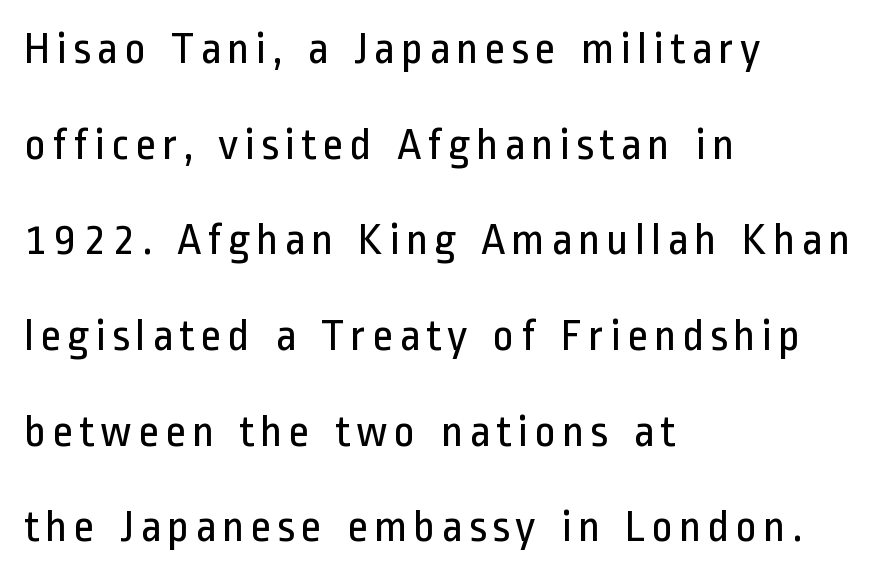
{"serif": "no", "italic": "no", "bold": "no", "weight": "regular", "width": "condensed", "stroke_contrast": "low", "x_height": "medium", "monospaced": "no", "underline": "no", "align": "left", "line_spacing": "loose", "line_spacing_ratio": 2.08, "glyph_px": 46}
